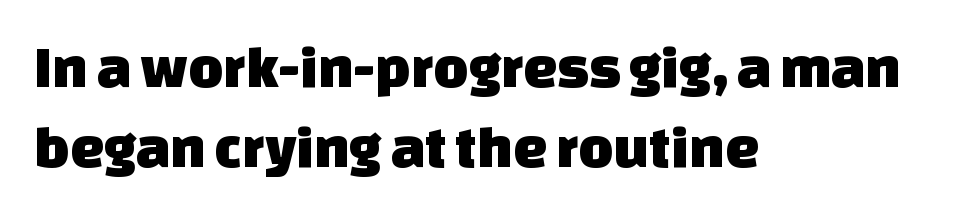
The ragged edge is on the right, which tells us the setting is flush left. You could call the tracking neutral — neither tight nor loose. A typesetter would call this leading conventional body-copy spacing. Plain, unruled lines of type.
